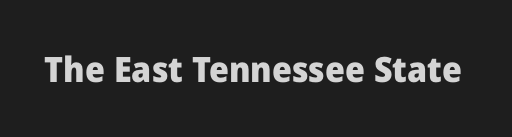
The image shows 35 px heavy sans-serif type, upright; set normal letter spacing, not underlined; low stroke contrast and a medium x-height.
